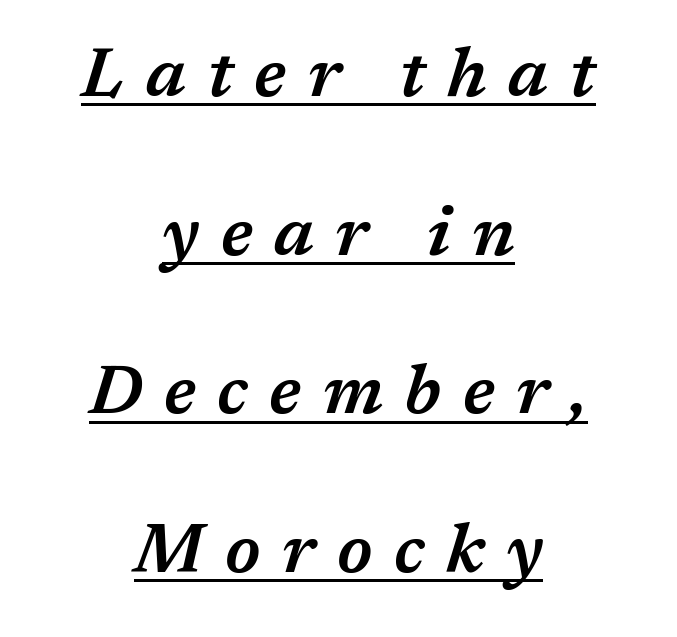
Q: Is the text bold? A: Semi-bold.
Q: Is the text italic (slanted)? A: Yes, it leans right by about 17 degrees.
Q: Is the text underlined? A: Yes.
Q: How is the paragraph aligned? A: Centered.
Q: Is the spacing between letters normal or unusually wide? A: Unusually wide.
Q: Is the spacing between lines tight, normal or loose? A: Loose.
Q: Width (condensed, normal, or wide)? A: Normal.
Q: Stroke contrast? A: Medium.
Q: x-height? A: Medium.
Q: Monospaced? A: No.
